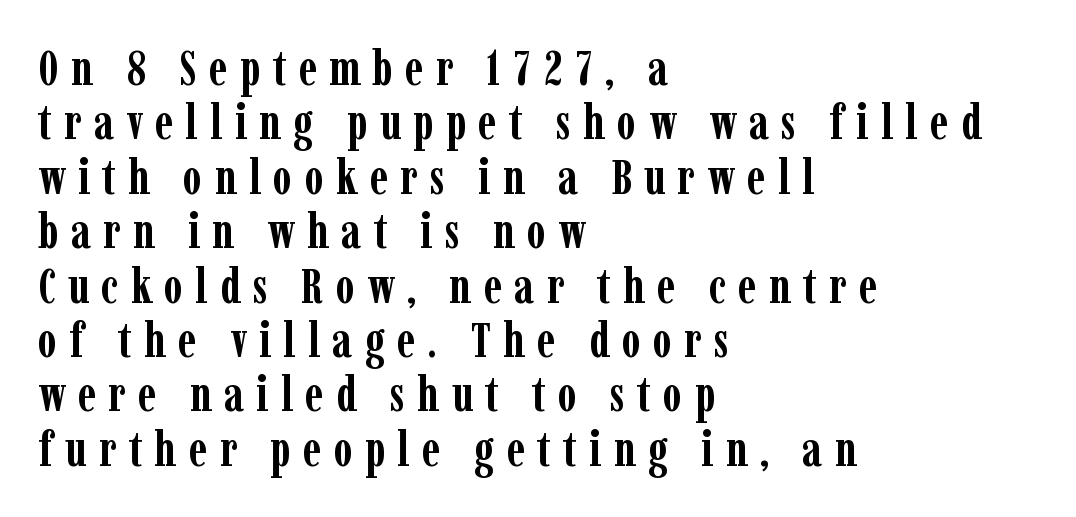
{"serif": "yes", "italic": "no", "bold": "yes", "weight": "semibold", "width": "condensed", "stroke_contrast": "low", "x_height": "medium", "monospaced": "no", "underline": "no", "align": "left", "line_spacing": "tight", "line_spacing_ratio": 1.11, "letter_spacing": "wide", "letter_spacing_em": 0.25, "glyph_px": 49}
